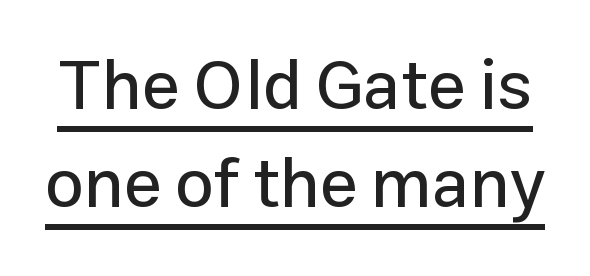
The face used here is a sans, in the tradition of grotesques and geometrics. Here the glyphs are tracked normally, forming tight word shapes. The rows are spaced the way most documents space them. The lettering is marked with a stroke running underneath it. This sample has the flowing, uneven cadence of proportional lettering.
